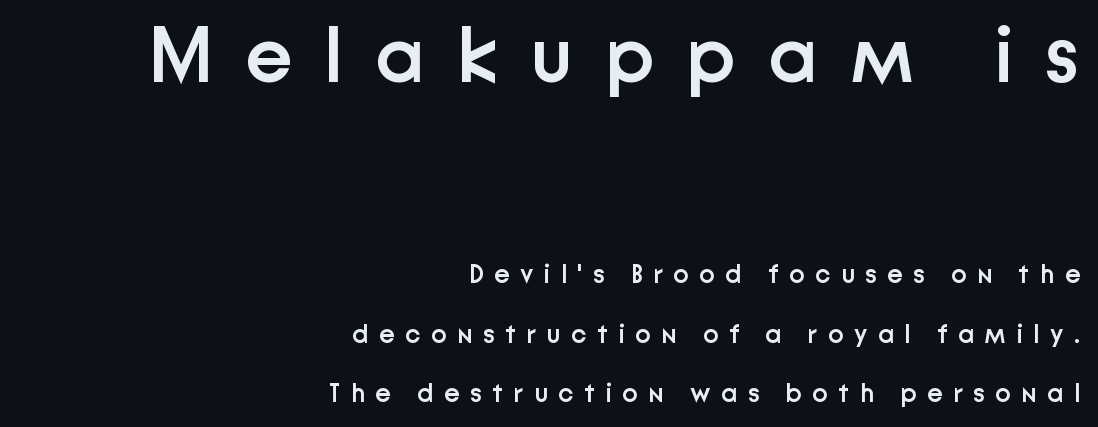
The image shows 79 px semibold sans-serif type, upright; set right-aligned, loose line spacing (2.29x), unusually wide letter spacing (+0.41 em), not underlined; the first (top) block is 3.04x larger; low stroke contrast and a medium x-height.
